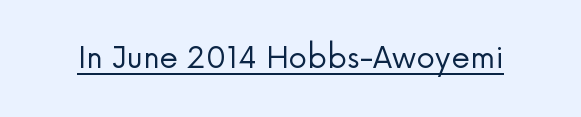
The image shows 30 px regular-weight sans-serif type, upright; set normal letter spacing, underlined; low stroke contrast and a medium x-height.
